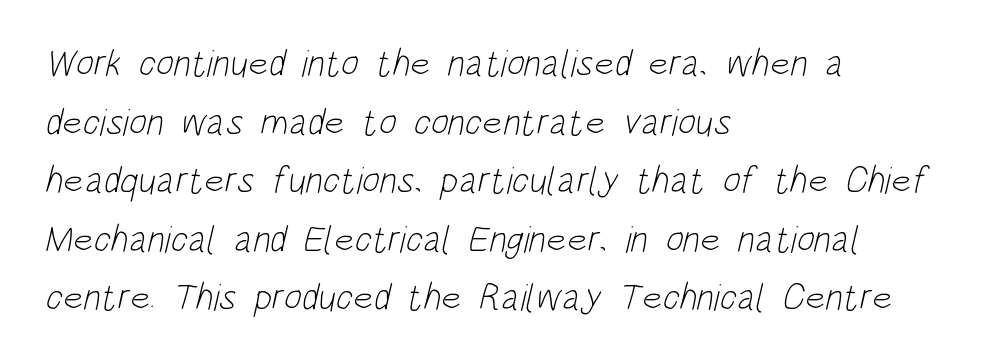
Q: Is the text bold? A: No.
Q: Is the typeface a serif or a sans-serif typeface? A: Sans-serif.
Q: Is the text underlined? A: No.
Q: How is the paragraph aligned? A: Left-aligned.
Q: Is the spacing between letters normal or unusually wide? A: Normal.
Q: Is the spacing between lines tight, normal or loose? A: Normal.
Q: Width (condensed, normal, or wide)? A: Condensed.
Q: Stroke contrast? A: Low.
Q: x-height? A: Large.
Q: Monospaced? A: No.
